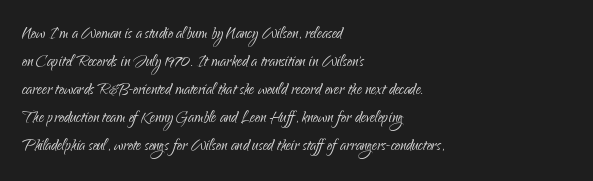
The image shows 20 px text type; set left-aligned, normal line spacing (1.4x), normal letter spacing, not underlined.
